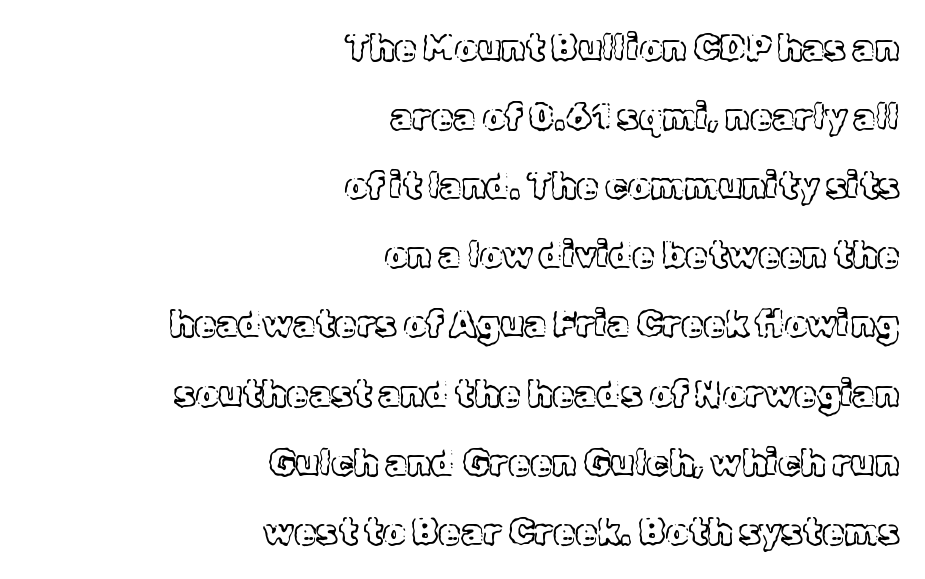
Q: Is the text italic (slanted)? A: No, it is upright.
Q: Is the text underlined? A: No.
Q: How is the paragraph aligned? A: Right-aligned.
Q: Is the spacing between letters normal or unusually wide? A: Normal.
Q: Is the spacing between lines tight, normal or loose? A: Loose.
Q: Width (condensed, normal, or wide)? A: Normal.
Q: x-height? A: Medium.
Q: Monospaced? A: No.
